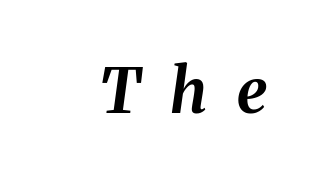
{"italic": "yes", "lean": "right", "slant_degrees": 8, "bold": "yes", "weight": "bold", "width": "normal", "stroke_contrast": "medium", "x_height": "medium", "monospaced": "no", "underline": "no", "letter_spacing": "wide", "letter_spacing_em": 0.48, "glyph_px": 62}
